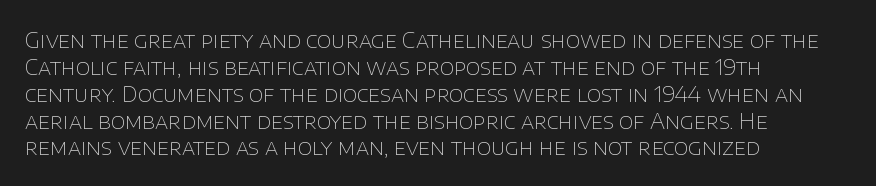
Honestly, the letter spacing is just normal — you wouldn't notice it. A student would call this left alignment; a typographer would say flush left, rag right. The font sits on the lighter half of the weight spectrum, regular included. Just letters on the line, the space beneath them empty.
